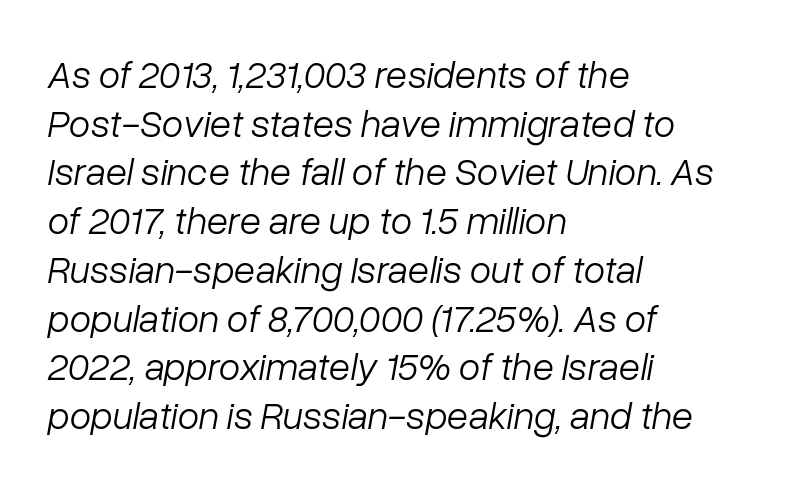
Q: Is the text bold? A: No.
Q: Is the text italic (slanted)? A: Yes, it leans right by about 10 degrees.
Q: Is the text underlined? A: No.
Q: How is the paragraph aligned? A: Left-aligned.
Q: Is the spacing between letters normal or unusually wide? A: Normal.
Q: Is the spacing between lines tight, normal or loose? A: Normal.
Q: Width (condensed, normal, or wide)? A: Normal.
Q: Stroke contrast? A: Low.
Q: x-height? A: Medium.
Q: Monospaced? A: No.
